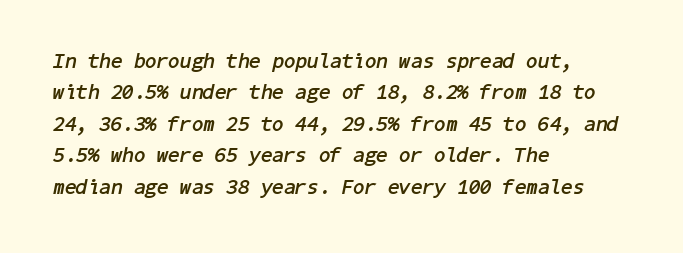
Q: Is the text bold? A: Yes.
Q: Is the text italic (slanted)? A: Yes, it leans right by about 11 degrees.
Q: Is the text underlined? A: No.
Q: How is the paragraph aligned? A: Left-aligned.
Q: Is the spacing between letters normal or unusually wide? A: Normal.
Q: Is the spacing between lines tight, normal or loose? A: Normal.
